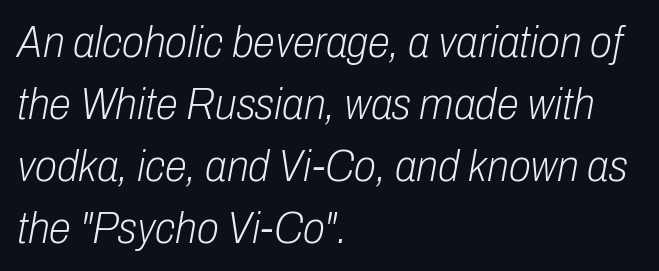
The image shows 45 px light, condensed type, italic (leaning right); set left-aligned, normal line spacing (1.38x), normal letter spacing, not underlined; low stroke contrast and a medium x-height.
